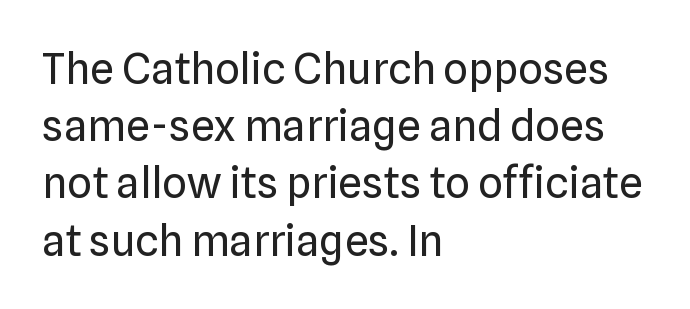
Nothing heavy about these letters — not bold at all. Honestly, there is no underline to notice here at all. Is there any slant? The stems are plumb. Look at the tracking — it's just the regular setting, nothing added. The rag falls on the right side of this text block.
